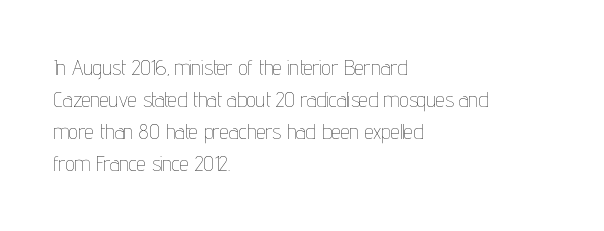
The image shows 21 px text type, upright; set left-aligned, normal line spacing (1.53x), normal letter spacing, not underlined.
